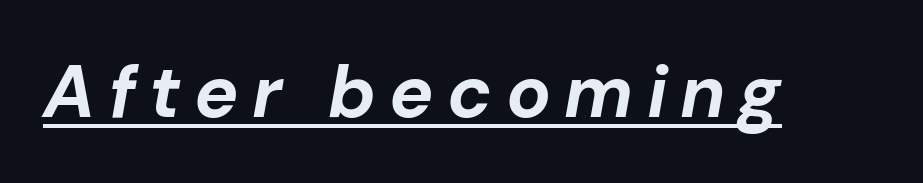
{"italic": "yes", "lean": "right", "slant_degrees": 10, "bold": "yes", "weight": "bold", "width": "normal", "stroke_contrast": "low", "x_height": "medium", "monospaced": "no", "underline": "yes", "glyph_px": 74}
